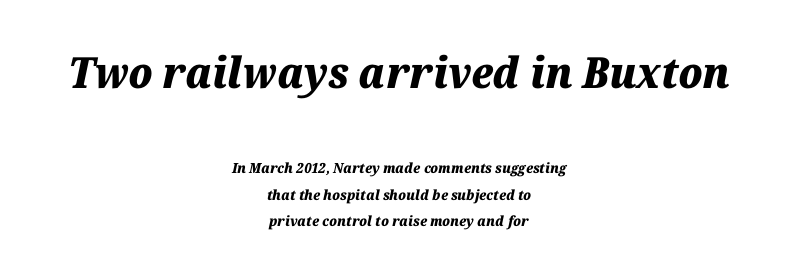
Q: Is the text bold? A: Yes.
Q: Is the text italic (slanted)? A: Yes, it leans right by about 12 degrees.
Q: Is the text underlined? A: No.
Q: How is the paragraph aligned? A: Centered.
Q: Is the spacing between letters normal or unusually wide? A: Normal.
Q: Is the spacing between lines tight, normal or loose? A: Loose.
Q: Which block of text is set in a larger size, the first (top) or the second (bottom)? A: The first (top) one.
Q: Width (condensed, normal, or wide)? A: Normal.
Q: Stroke contrast? A: Medium.
Q: x-height? A: Medium.
Q: Monospaced? A: No.
